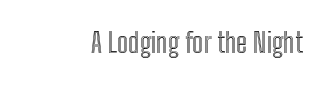
The image shows 27 px text type, upright; set normal letter spacing, not underlined.
